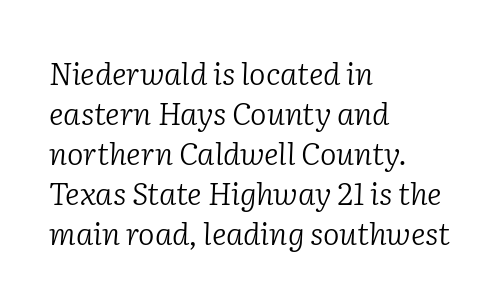
The image shows 31 px light serif type, italic (leaning right); set left-aligned, normal line spacing (1.29x), normal letter spacing, not underlined; low stroke contrast and a medium x-height.
